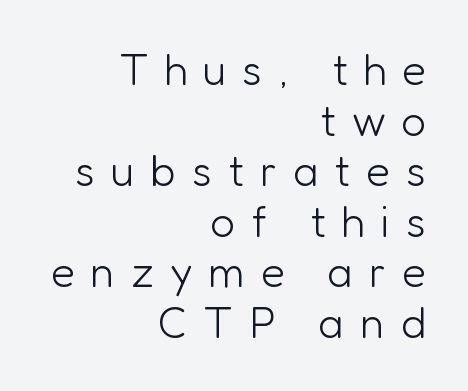
Q: Is the text bold? A: No.
Q: Is the text italic (slanted)? A: No, it is upright.
Q: Is the typeface a serif or a sans-serif typeface? A: Sans-serif.
Q: Is the text underlined? A: No.
Q: How is the paragraph aligned? A: Right-aligned.
Q: Is the spacing between letters normal or unusually wide? A: Unusually wide.
Q: Is the spacing between lines tight, normal or loose? A: Tight.
Q: Width (condensed, normal, or wide)? A: Normal.
Q: Stroke contrast? A: Low.
Q: x-height? A: Medium.
Q: Monospaced? A: No.
